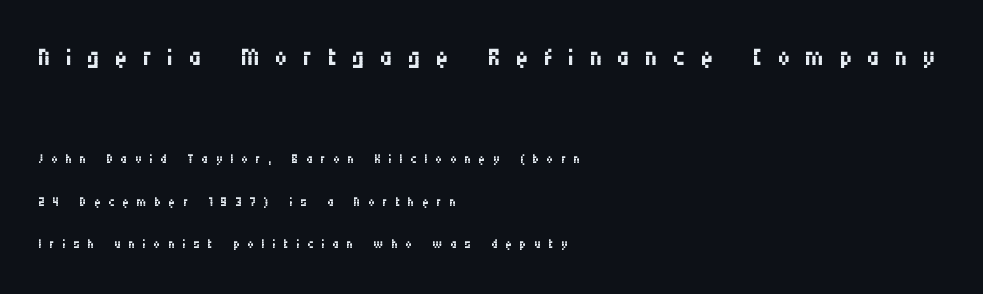
Every row of glyphs begins at an identical x-position on the left. This layout puts the oversized block above and the modest block below. This is roman type, the default non-slanted kind. Weight class: somewhere from thin through regular. This rendering features lettering with no underline. Note the varied advance widths — an 'i' is clearly narrower than an 'm'.
